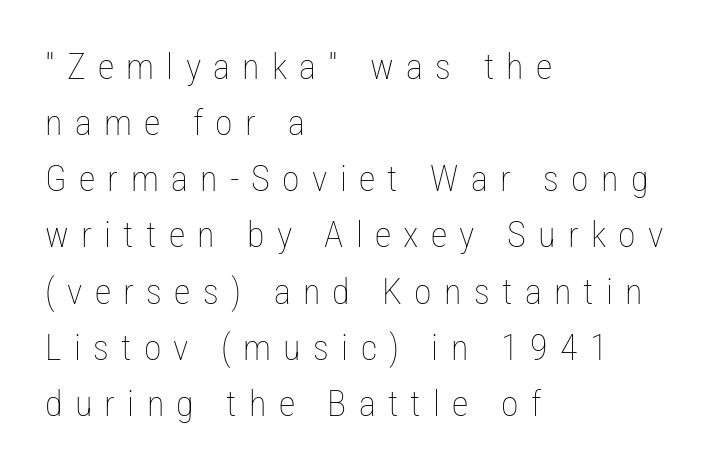
{"italic": "no", "bold": "no", "weight": "thin", "width": "condensed", "stroke_contrast": "low", "x_height": "medium", "monospaced": "no", "underline": "no", "align": "left", "line_spacing": "normal", "line_spacing_ratio": 1.56, "letter_spacing": "wide", "letter_spacing_em": 0.34, "glyph_px": 36}
